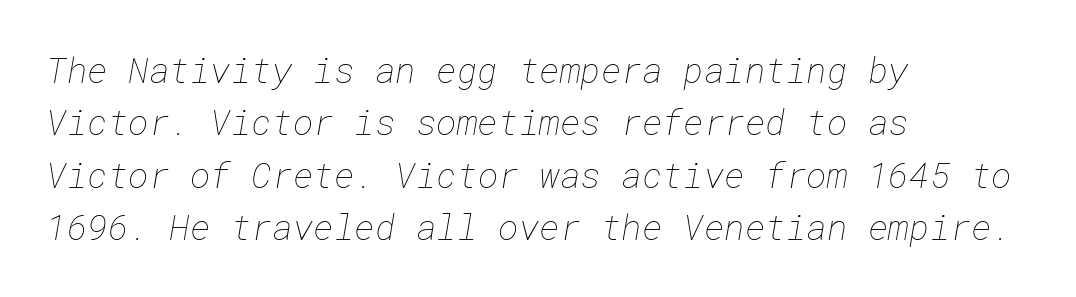
One-word summary of the alignment: left. Line spacing here is normal. This rendering features lettering with no underline. Compared with a typical body face, this is equally light or lighter still.
